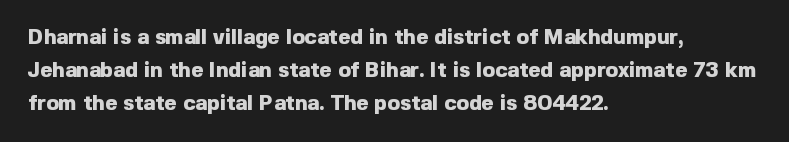
{"italic": "no", "bold": "yes", "underline": "no", "align": "left", "line_spacing": "normal", "line_spacing_ratio": 1.56, "letter_spacing": "normal", "letter_spacing_em": 0.0, "glyph_px": 21}
